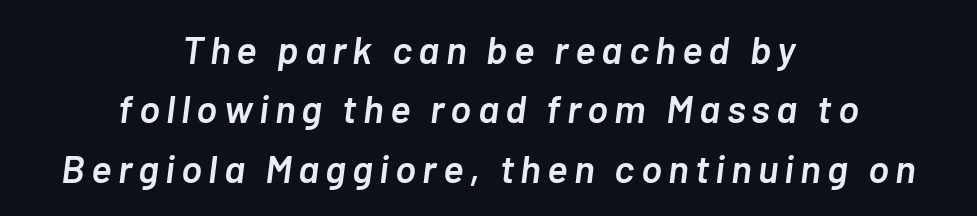
The image shows 39 px semibold type, italic (leaning right); set centered, normal line spacing (1.52x), not underlined; low stroke contrast and a medium x-height.
